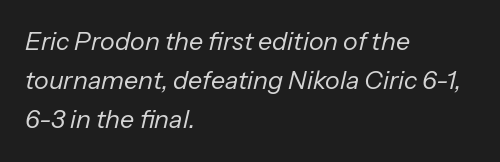
Q: Is the text bold? A: No.
Q: Is the text italic (slanted)? A: Yes, it leans right by about 13 degrees.
Q: Is the text underlined? A: No.
Q: How is the paragraph aligned? A: Left-aligned.
Q: Is the spacing between letters normal or unusually wide? A: Normal.
Q: Is the spacing between lines tight, normal or loose? A: Normal.
